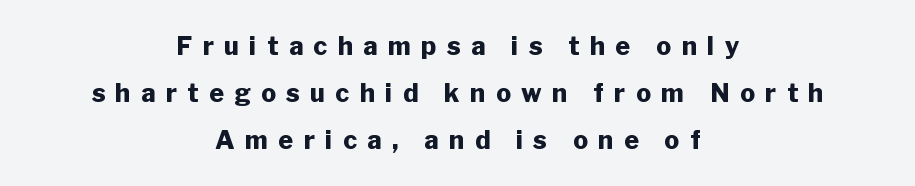
The image shows 25 px bold type, upright; set centered, line spacing 1.88x, unusually wide letter spacing (+0.42 em), not underlined.
